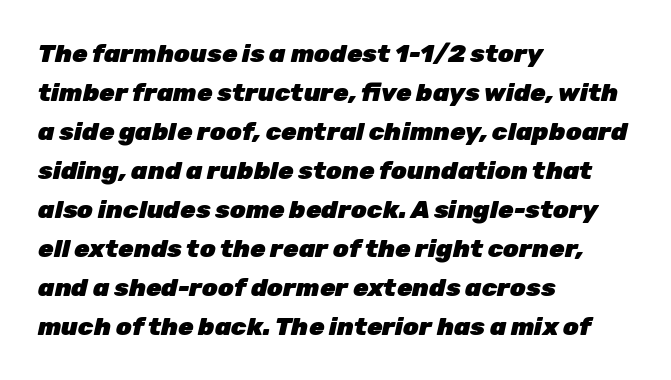
The image shows 25 px bold type, italic (leaning right); set left-aligned, normal line spacing (1.56x), normal letter spacing, not underlined.
